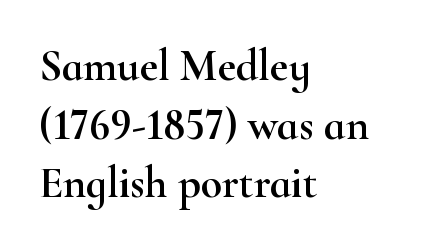
The image shows 44 px wide serif type, upright; set left-aligned, normal line spacing (1.33x), normal letter spacing, not underlined; high stroke contrast and a small x-height.
